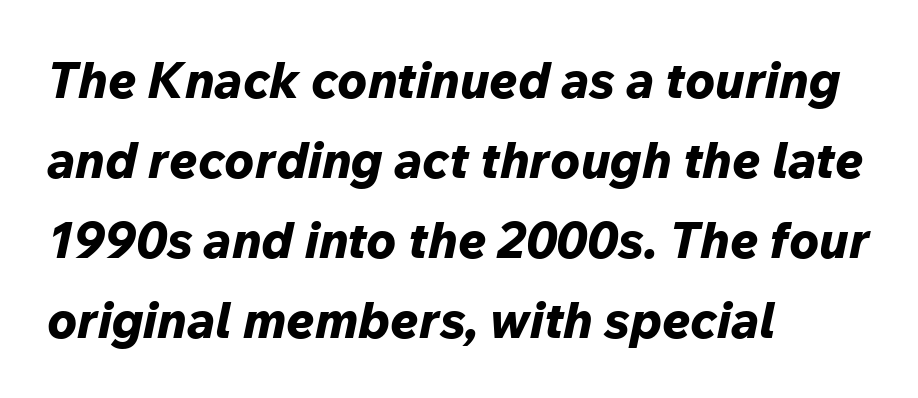
The image shows 50 px bold type, italic (leaning right); set left-aligned, normal line spacing (1.6x), normal letter spacing, not underlined; low stroke contrast and a medium x-height.
